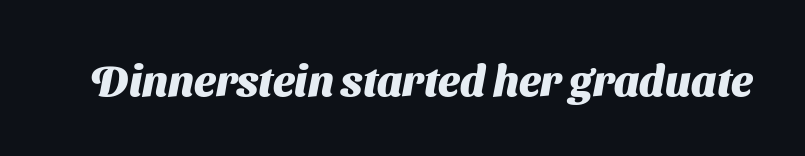
There is no visible air inserted between adjacent glyphs. The glyphs in this specimen are sans serif. Letters rest on an invisible, unmarked baseline. Note the varied advance widths — an 'i' is clearly narrower than an 'm'.
